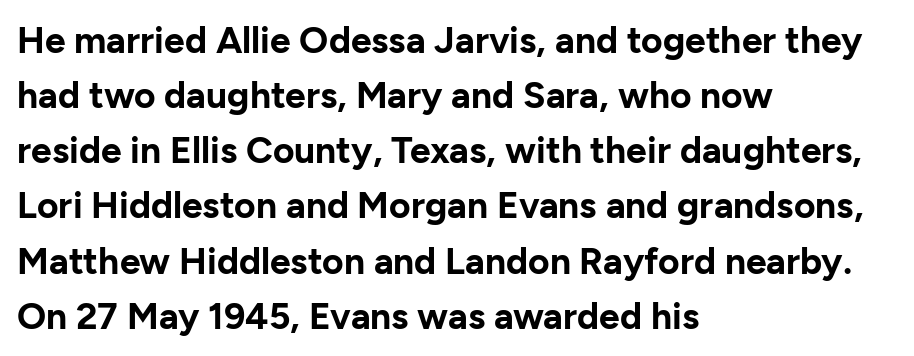
Q: Is the text bold? A: Yes.
Q: Is the text italic (slanted)? A: No, it is upright.
Q: Is the typeface a serif or a sans-serif typeface? A: Sans-serif.
Q: Is the text underlined? A: No.
Q: How is the paragraph aligned? A: Left-aligned.
Q: Is the spacing between letters normal or unusually wide? A: Normal.
Q: Is the spacing between lines tight, normal or loose? A: Normal.
Q: Width (condensed, normal, or wide)? A: Normal.
Q: Stroke contrast? A: Low.
Q: x-height? A: Medium.
Q: Monospaced? A: No.
